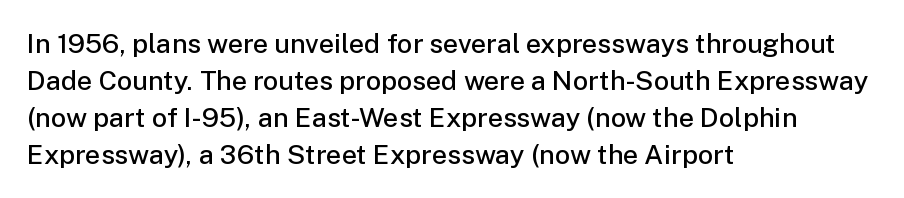
Nobody touched the tracking dial on this one. The space between consecutive lines is moderate. The area under the type is left untouched. Posture: straight, roman, zero tilt. The glyphs have the mass of a demibold cut, below bold.
